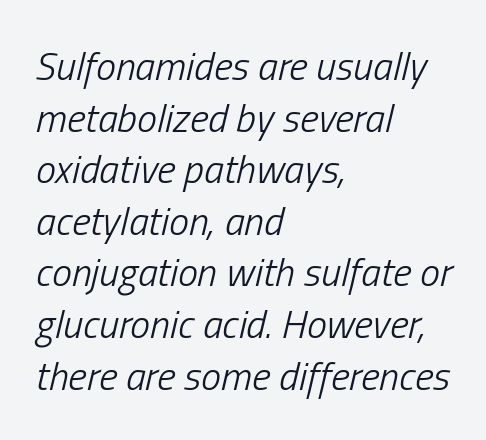
The image shows 40 px light, condensed type, italic (leaning right); set left-aligned, normal line spacing (1.29x), normal letter spacing, not underlined; low stroke contrast and a medium x-height.
